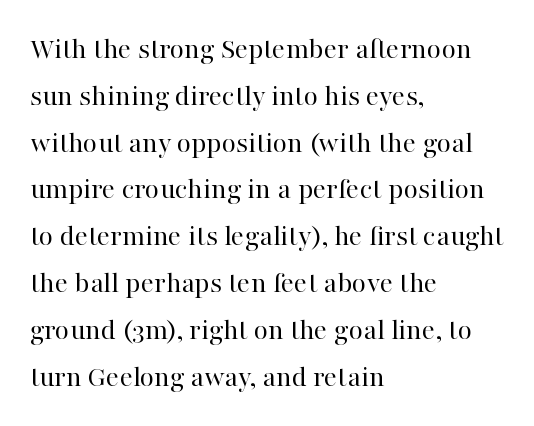
{"serif": "yes", "italic": "no", "bold": "no", "weight": "regular", "width": "normal", "stroke_contrast": "high", "x_height": "medium", "monospaced": "no", "underline": "no", "align": "left", "line_spacing": "normal", "line_spacing_ratio": 1.51, "letter_spacing": "normal", "letter_spacing_em": 0.0, "glyph_px": 31}
